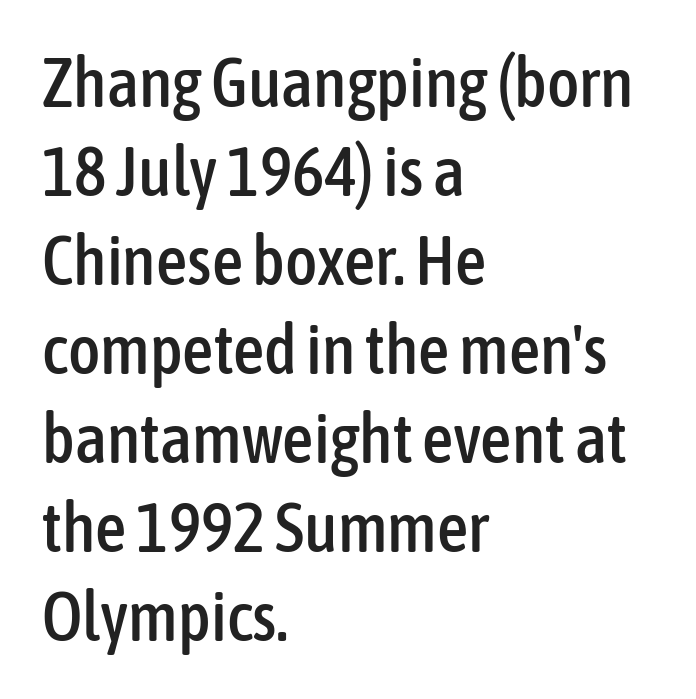
Q: Is the text italic (slanted)? A: No, it is upright.
Q: Is the typeface a serif or a sans-serif typeface? A: Sans-serif.
Q: Is the text underlined? A: No.
Q: How is the paragraph aligned? A: Left-aligned.
Q: Is the spacing between letters normal or unusually wide? A: Normal.
Q: Is the spacing between lines tight, normal or loose? A: Normal.
Q: Width (condensed, normal, or wide)? A: Condensed.
Q: Stroke contrast? A: Low.
Q: x-height? A: Medium.
Q: Monospaced? A: No.
